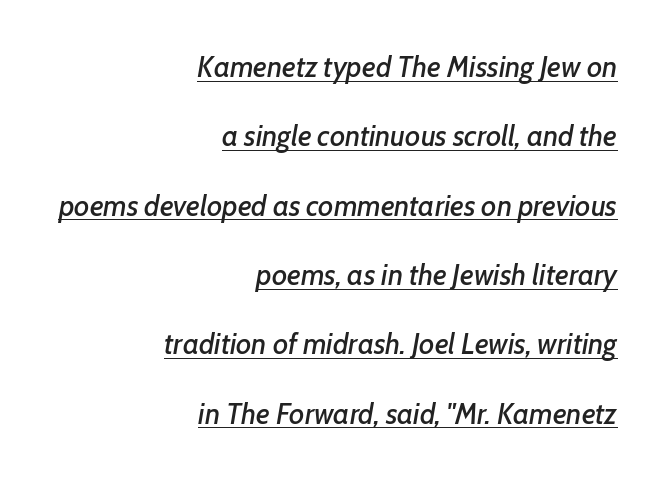
Does a line run under the words? Yes, clearly. The passage shown is typed in a proportional face where columns would drift. The gaps between neighbouring characters are ordinary and unremarkable. The compositor pushed each line to the right boundary. Regarding leading, the lines here are spaced well apart. Every character sits at an angle, as italics do.
